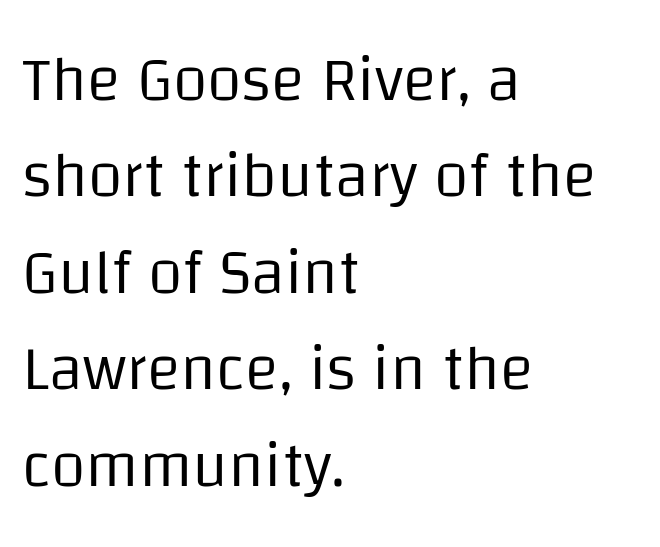
{"serif": "no", "italic": "no", "bold": "no", "weight": "regular", "width": "normal", "stroke_contrast": "low", "x_height": "large", "monospaced": "no", "underline": "no", "align": "left", "line_spacing": "normal", "line_spacing_ratio": 1.53, "letter_spacing": "normal", "letter_spacing_em": 0.0, "glyph_px": 63}
